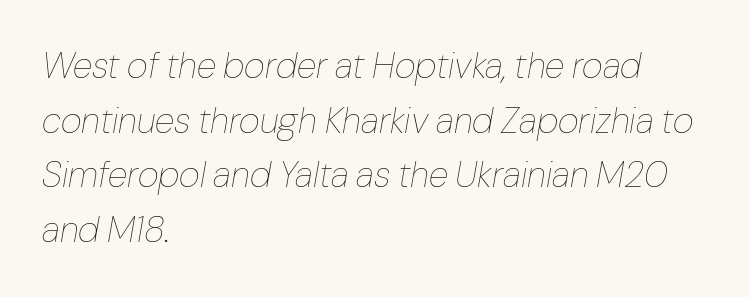
{"italic": "yes", "lean": "right", "slant_degrees": 10, "bold": "no", "weight": "thin", "width": "normal", "stroke_contrast": "low", "x_height": "medium", "monospaced": "no", "underline": "no", "align": "left", "line_spacing": "normal", "line_spacing_ratio": 1.52, "letter_spacing": "normal", "letter_spacing_em": 0.0, "glyph_px": 36}
